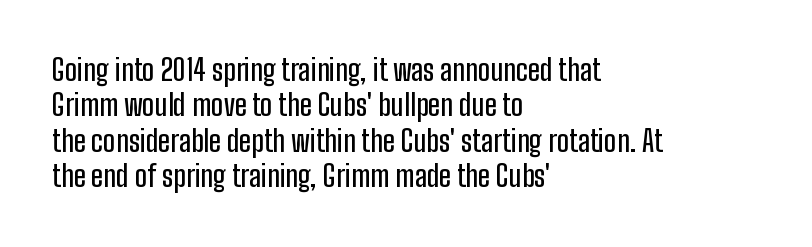
Q: Is the text italic (slanted)? A: No, it is upright.
Q: Is the typeface a serif or a sans-serif typeface? A: Sans-serif.
Q: Is the text underlined? A: No.
Q: How is the paragraph aligned? A: Left-aligned.
Q: Is the spacing between letters normal or unusually wide? A: Normal.
Q: Width (condensed, normal, or wide)? A: Condensed.
Q: Stroke contrast? A: Low.
Q: x-height? A: Medium.
Q: Monospaced? A: No.
